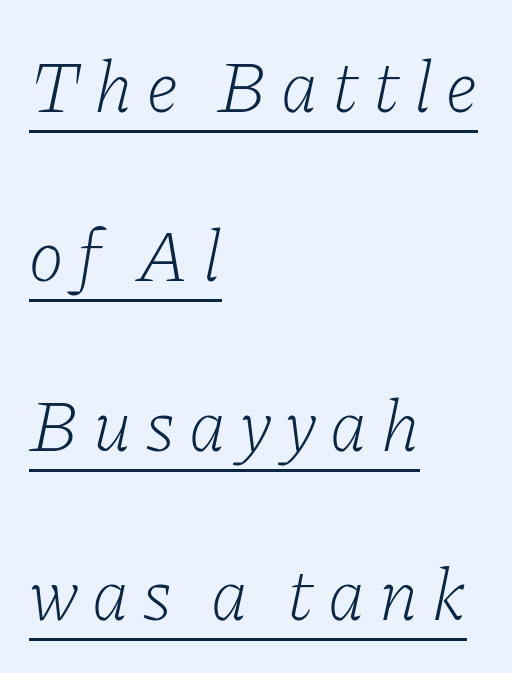
The image shows 74 px light serif type, italic (leaning right); set left-aligned, loose line spacing (2.29x), underlined; low stroke contrast and a medium x-height.
